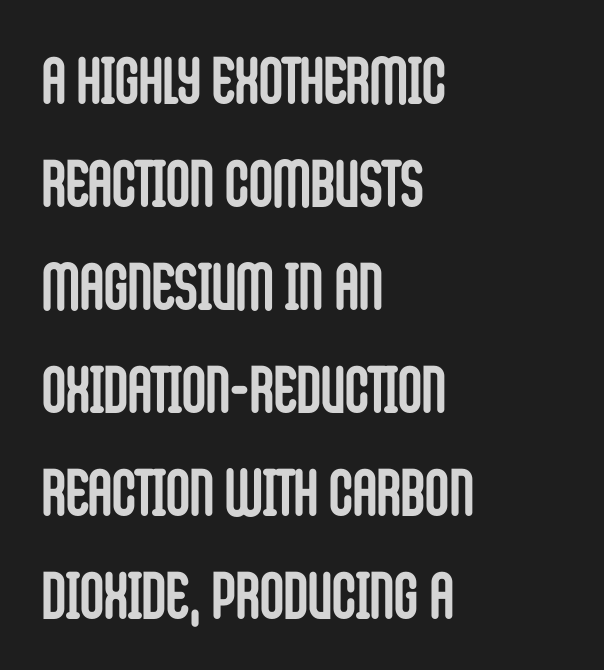
Honestly, the letter spacing is just normal — you wouldn't notice it. Quick note: interline space is typical. Just letters on the line, the space beneath them empty. The letters advance in unequal steps, a hallmark of proportional type. Type style note: lacks serifs.
